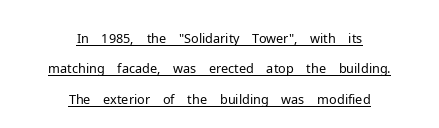
The compositor balanced each line on the midline. The font is comparable to plain body text, perhaps lighter. The specimen reads as upright at a glance. Is there an underline? Yes — a line sits under the letters. Students, note that the glyphs here touch the page at normal intervals.
